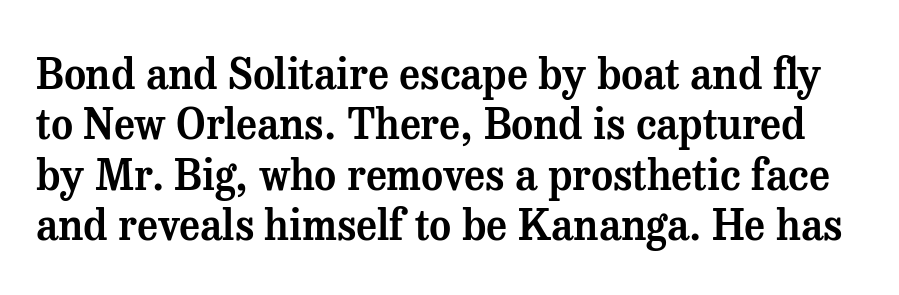
Q: Is the text italic (slanted)? A: No, it is upright.
Q: Is the typeface a serif or a sans-serif typeface? A: Serif.
Q: Is the text underlined? A: No.
Q: Is the spacing between letters normal or unusually wide? A: Normal.
Q: Width (condensed, normal, or wide)? A: Normal.
Q: Stroke contrast? A: Medium.
Q: x-height? A: Medium.
Q: Monospaced? A: No.
